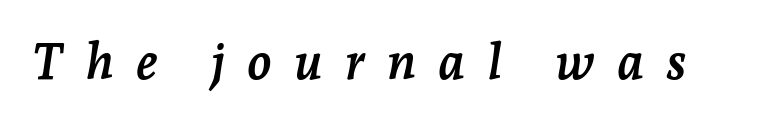
The rendering inserts visible extra space after every character. Decoration check: the copy has no underline. The text was rendered using a seriffed face with decorative stroke endings. When letters slant like this, we call the style italic. These words are printed bold, with thick strokes throughout.
